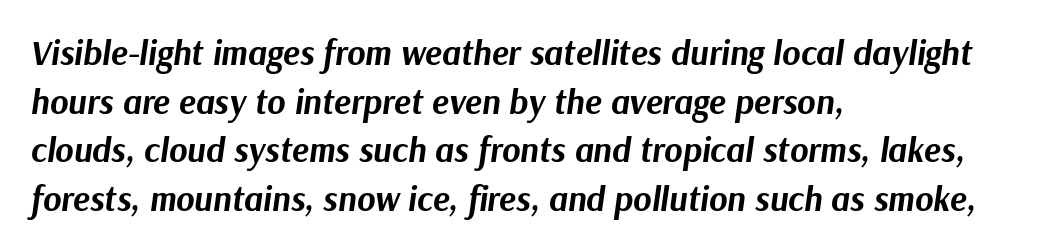
Q: Is the text bold? A: Yes.
Q: Is the text italic (slanted)? A: Yes, it leans right by about 9 degrees.
Q: Is the text underlined? A: No.
Q: How is the paragraph aligned? A: Left-aligned.
Q: Is the spacing between letters normal or unusually wide? A: Normal.
Q: Is the spacing between lines tight, normal or loose? A: Normal.
Q: Width (condensed, normal, or wide)? A: Normal.
Q: Stroke contrast? A: Medium.
Q: x-height? A: Medium.
Q: Monospaced? A: No.
